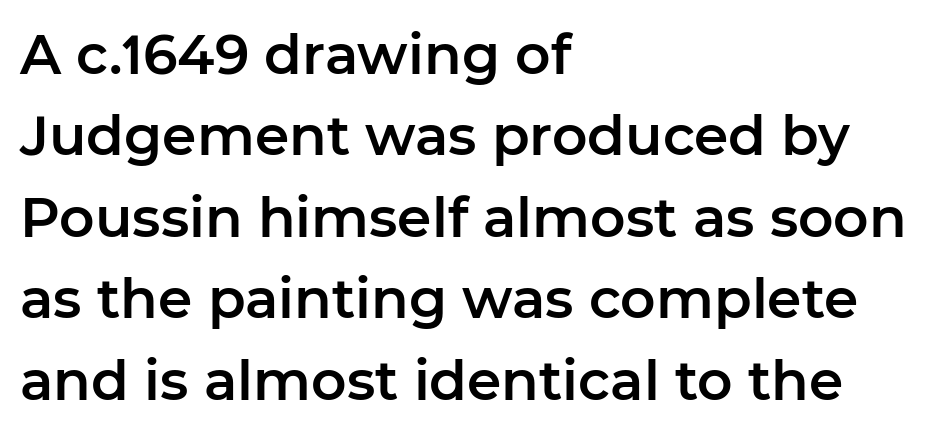
Q: Is the text italic (slanted)? A: No, it is upright.
Q: Is the typeface a serif or a sans-serif typeface? A: Sans-serif.
Q: Is the text underlined? A: No.
Q: How is the paragraph aligned? A: Left-aligned.
Q: Is the spacing between letters normal or unusually wide? A: Normal.
Q: Is the spacing between lines tight, normal or loose? A: Normal.
Q: Width (condensed, normal, or wide)? A: Normal.
Q: Stroke contrast? A: Low.
Q: x-height? A: Medium.
Q: Monospaced? A: No.
